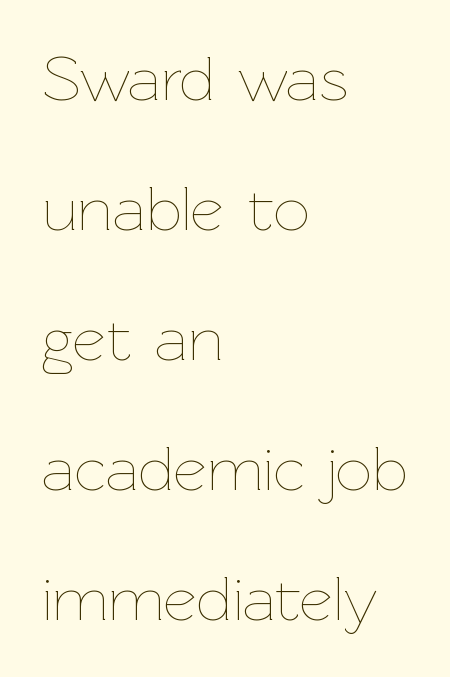
Interline gaps are noticeably wide in this sample. Each letter keeps its own natural width here, so spacing adapts to shape. Default kerning and tracking; the words read as compact shapes. Words float on clear page, feet unadorned. The text block is weighted toward the left margin, trailing off unevenly rightward.
